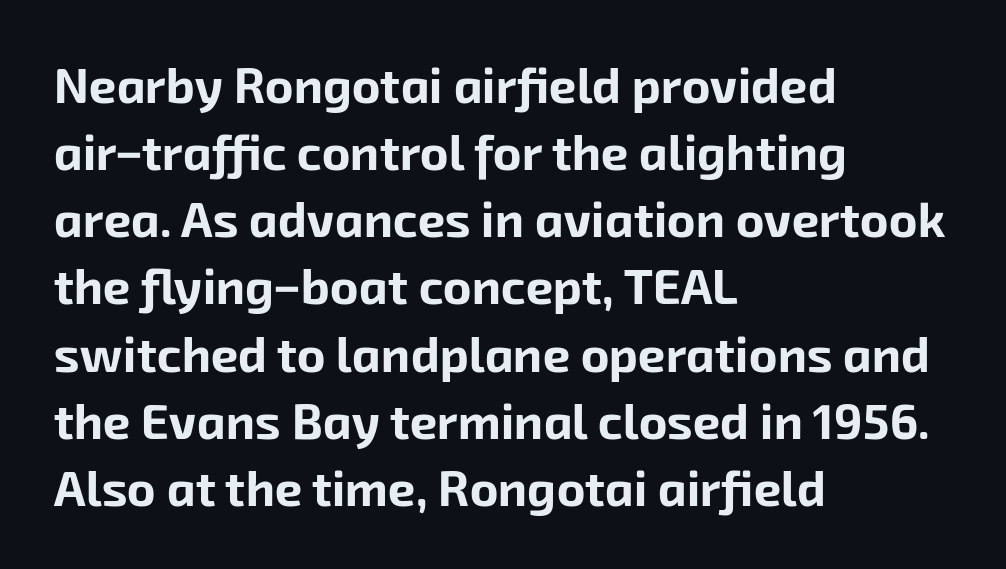
{"serif": "no", "bold": "yes", "weight": "bold", "width": "normal", "stroke_contrast": "low", "x_height": "medium", "monospaced": "no", "underline": "no", "align": "left", "line_spacing": "normal", "line_spacing_ratio": 1.37, "letter_spacing": "normal", "letter_spacing_em": 0.0, "glyph_px": 49}
